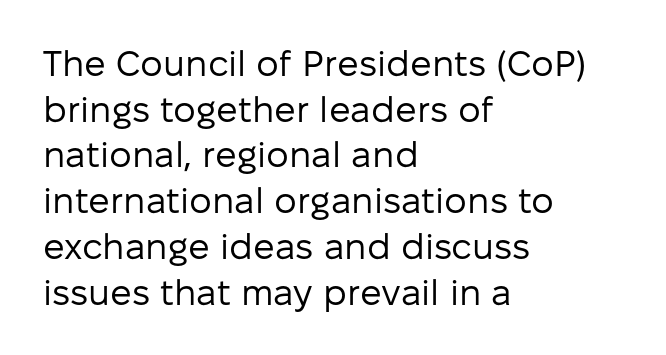
This is roman type, the default non-slanted kind. The tracking reads as untouched default to a designer's eye. Varying glyph widths throughout — classic text-font behaviour. Type without underlining. The lines in this sample share a left origin and differ only in where they stop.
